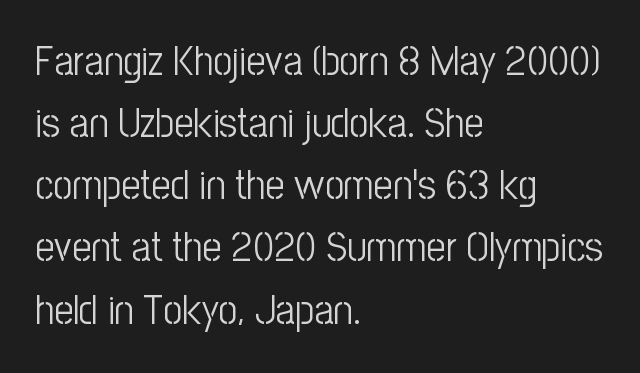
The words here are not underlined. Leading matches the norm, producing a regular column. What kind of face is this? One without serifs — a sans. These lines are set flush left with a ragged right edge. The lettering holds an erect, upright posture throughout.
